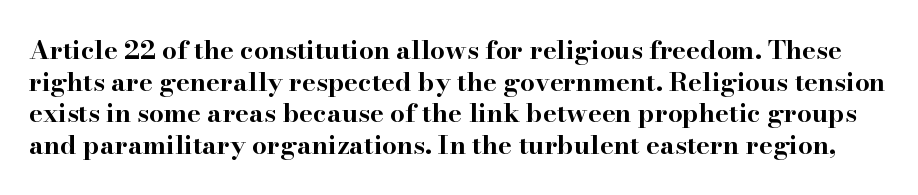
Q: Is the text bold? A: Yes.
Q: Is the text italic (slanted)? A: No, it is upright.
Q: Is the text underlined? A: No.
Q: Is the spacing between letters normal or unusually wide? A: Normal.
